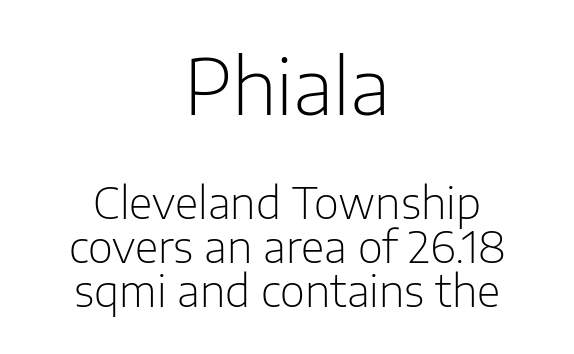
The image shows 76 px light sans-serif type, upright; set centered, tight line spacing (1.02x), normal letter spacing, not underlined; the first (top) block is 1.77x larger; low stroke contrast and a medium x-height.
